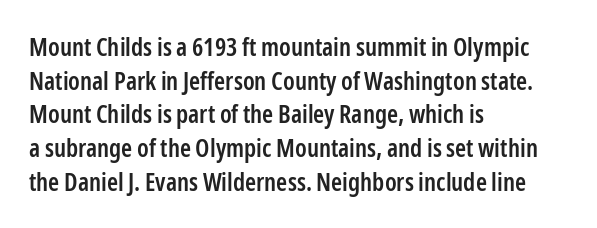
Q: Is the text bold? A: Semi-bold.
Q: Is the text italic (slanted)? A: No, it is upright.
Q: Is the text underlined? A: No.
Q: How is the paragraph aligned? A: Left-aligned.
Q: Is the spacing between letters normal or unusually wide? A: Normal.
Q: Is the spacing between lines tight, normal or loose? A: Normal.
